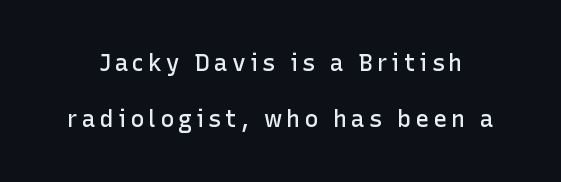
The designer dialed line spacing up above the default. The typesetting leans somewhat heavy: a semibold. The letters stand upright; this is a roman face. Descenders are the only things crossing below the line.
